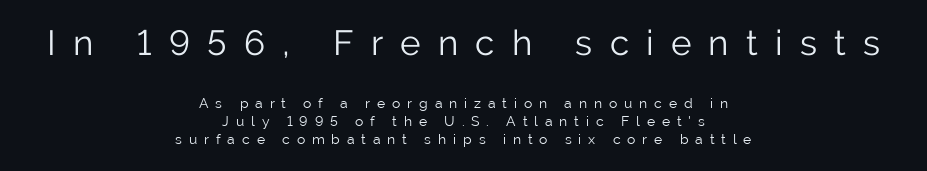
Block one is the big one; block two sits smaller underneath. Heft: none added — not bold. Both edges are ragged and mirror each other, which tells us the setting is centered. You can tell from the bare stems that sans-serif type was used. Leading: standard. The space directly below the letters is spotless.
